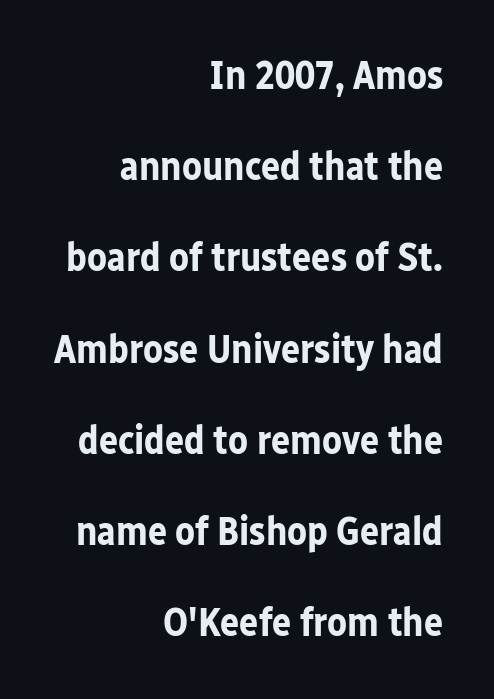
These lines are rendered in a variable-pitch font. Does extra space separate the letters? No, they use regular spacing. The face used here has the dense, thick strokes of a bold. Baseline-to-baseline distance is far greater than the letter height.
